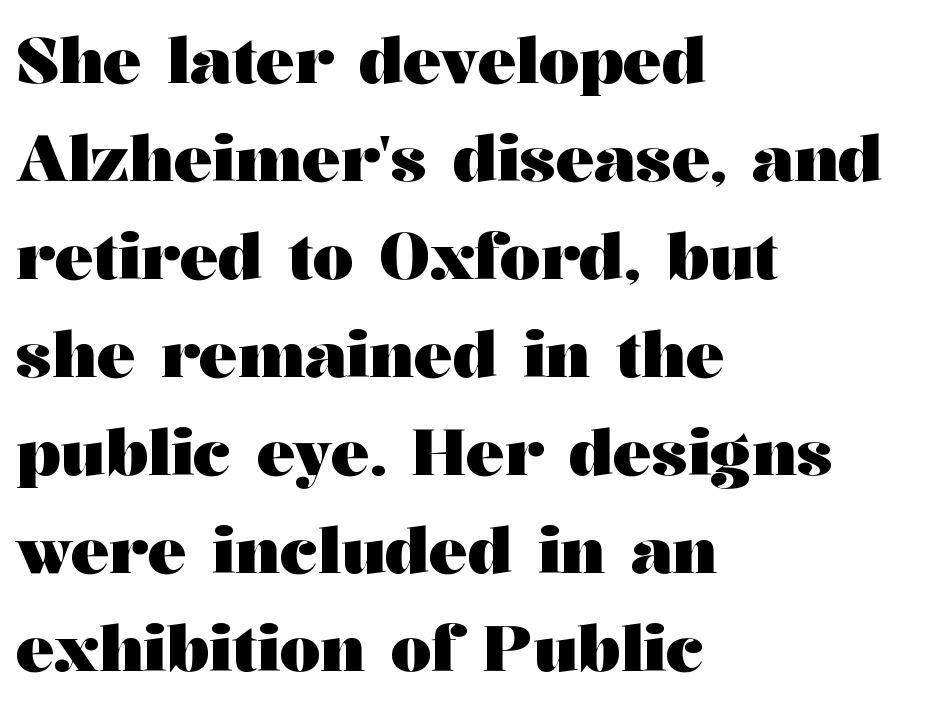
The image shows 64 px heavy, wide serif type, upright; set left-aligned, normal line spacing (1.53x), normal letter spacing, not underlined; medium stroke contrast and a medium x-height.
